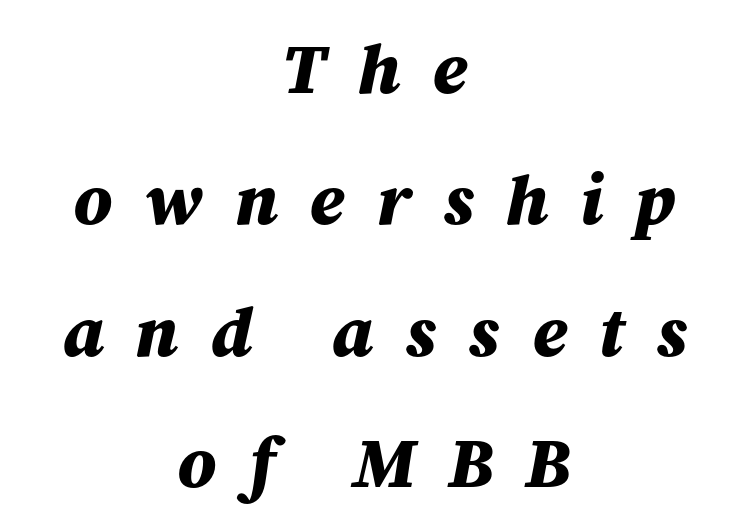
The image shows 71 px bold type, italic (leaning right); set centered, line spacing 1.85x, unusually wide letter spacing (+0.45 em), not underlined; medium stroke contrast and a medium x-height.
